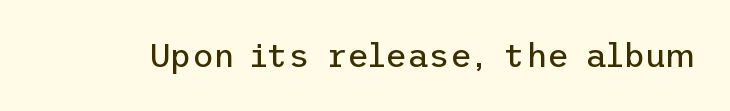
Stroke terminals: plain, sans-serif. Every character sits straight up, as roman type does. Clear beneath every line of the passage. A quiet, ordinary-to-light weight characterises the typeface. The letters sit at their default tracking, neither squeezed nor spread.
